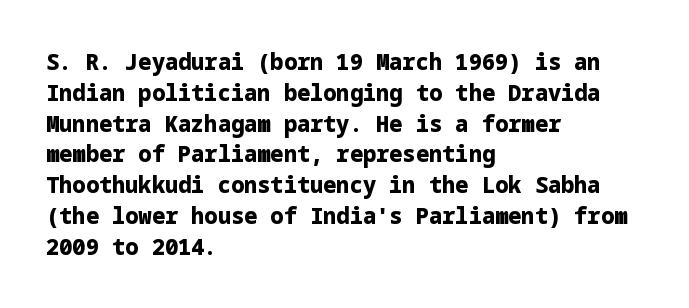
The image shows 22 px bold type, upright; set left-aligned, normal line spacing (1.4x), normal letter spacing, not underlined.
